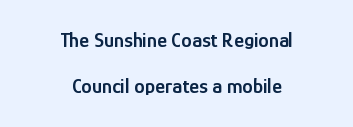
Q: Is the text bold? A: Semi-bold.
Q: Is the text italic (slanted)? A: No, it is upright.
Q: Is the text underlined? A: No.
Q: How is the paragraph aligned? A: Centered.
Q: Is the spacing between letters normal or unusually wide? A: Normal.
Q: Is the spacing between lines tight, normal or loose? A: Loose.
